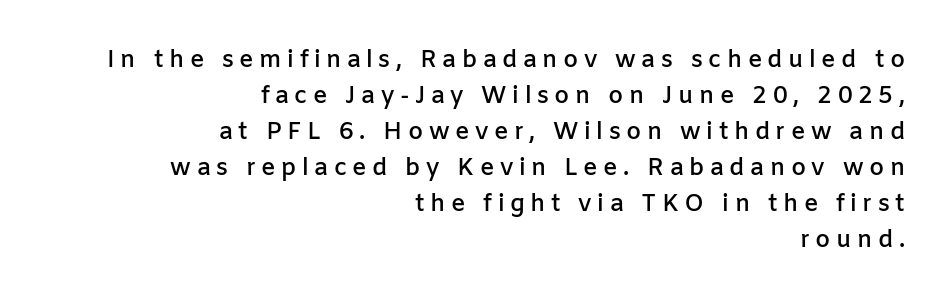
Q: Is the text bold? A: Semi-bold.
Q: Is the text italic (slanted)? A: No, it is upright.
Q: Is the text underlined? A: No.
Q: How is the paragraph aligned? A: Right-aligned.
Q: Is the spacing between letters normal or unusually wide? A: Unusually wide.
Q: Is the spacing between lines tight, normal or loose? A: Normal.
